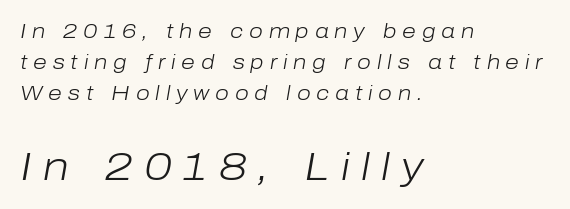
{"italic": "yes", "lean": "right", "slant_degrees": 10, "bold": "no", "weight": "light", "width": "normal", "stroke_contrast": "low", "x_height": "medium", "monospaced": "no", "underline": "no", "align": "left", "line_spacing": "normal", "line_spacing_ratio": 1.56, "letter_spacing": "wide", "letter_spacing_em": 0.29, "larger_block": "second", "size_ratio": 1.95, "glyph_px": 39}
